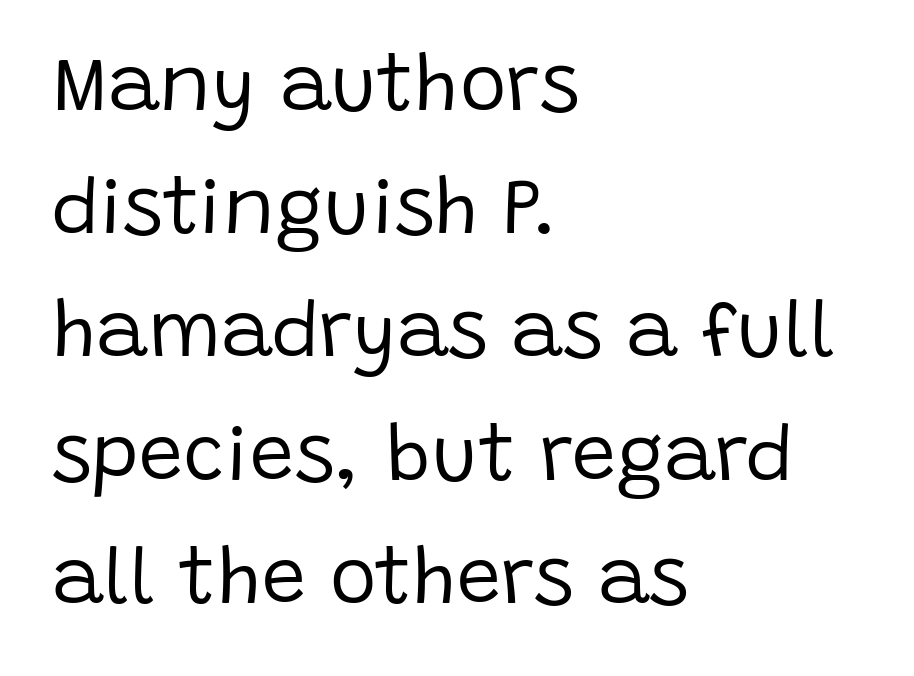
Q: Is the text bold? A: No.
Q: Is the text italic (slanted)? A: No, it is upright.
Q: Is the typeface a serif or a sans-serif typeface? A: Sans-serif.
Q: Is the text underlined? A: No.
Q: How is the paragraph aligned? A: Left-aligned.
Q: Is the spacing between letters normal or unusually wide? A: Normal.
Q: Is the spacing between lines tight, normal or loose? A: Normal.
Q: Width (condensed, normal, or wide)? A: Normal.
Q: Stroke contrast? A: Low.
Q: x-height? A: Large.
Q: Monospaced? A: No.
